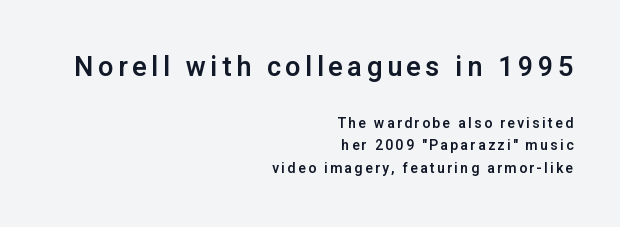
The letters stand upright; this is a roman face. Casual observation: everything's shoved over to the right. Descenders are the only things crossing below the line. The more generous point size was reserved for the upper chunk. Evenly set lines give the paragraph a standard silhouette.
